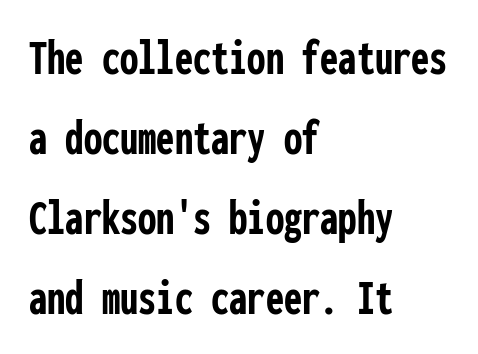
{"serif": "no", "italic": "no", "bold": "yes", "weight": "semibold", "width": "condensed", "stroke_contrast": "low", "x_height": "medium", "monospaced": "yes", "underline": "no", "align": "left", "line_spacing": "normal", "line_spacing_ratio": 1.54, "letter_spacing": "normal", "letter_spacing_em": 0.0, "glyph_px": 52}
